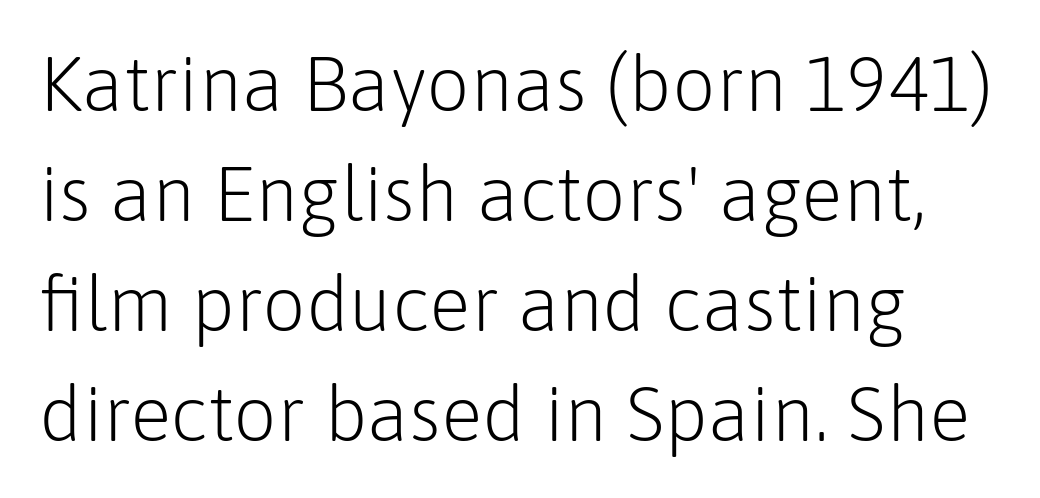
{"serif": "no", "italic": "no", "bold": "no", "weight": "light", "width": "normal", "stroke_contrast": "low", "x_height": "medium", "monospaced": "no", "underline": "no", "line_spacing": "normal", "line_spacing_ratio": 1.43, "letter_spacing": "normal", "letter_spacing_em": 0.0, "glyph_px": 77}
